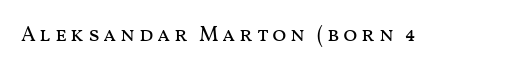
Q: Is the text bold? A: No.
Q: Is the text italic (slanted)? A: No, it is upright.
Q: Is the text underlined? A: No.
